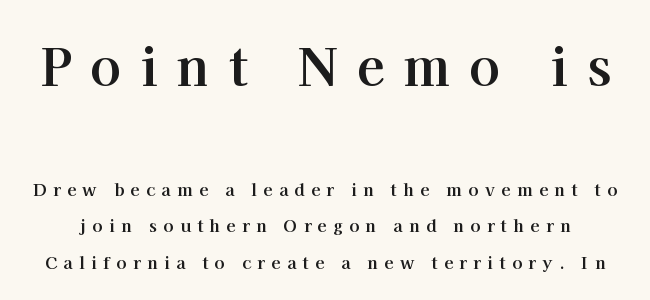
Q: Is the text bold? A: Yes.
Q: Is the text italic (slanted)? A: No, it is upright.
Q: Is the typeface a serif or a sans-serif typeface? A: Serif.
Q: Is the text underlined? A: No.
Q: Is the spacing between letters normal or unusually wide? A: Unusually wide.
Q: Is the spacing between lines tight, normal or loose? A: Loose.
Q: Which block of text is set in a larger size, the first (top) or the second (bottom)? A: The first (top) one.
Q: Width (condensed, normal, or wide)? A: Normal.
Q: Stroke contrast? A: High.
Q: x-height? A: Medium.
Q: Monospaced? A: No.
